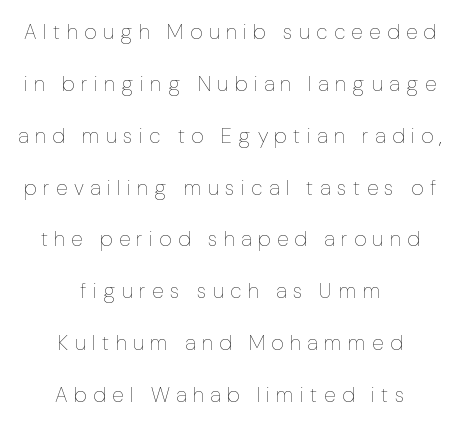
No italicization has been applied; the sample stays upright. The face used here is rendered with a markedly widened letterfit. A centered setting, common on invitations and titles, is used for this passage. Weight: in the light-to-regular range. Descenders hang freely into open space. The rendering uses a large line-height, opening up the rows.
